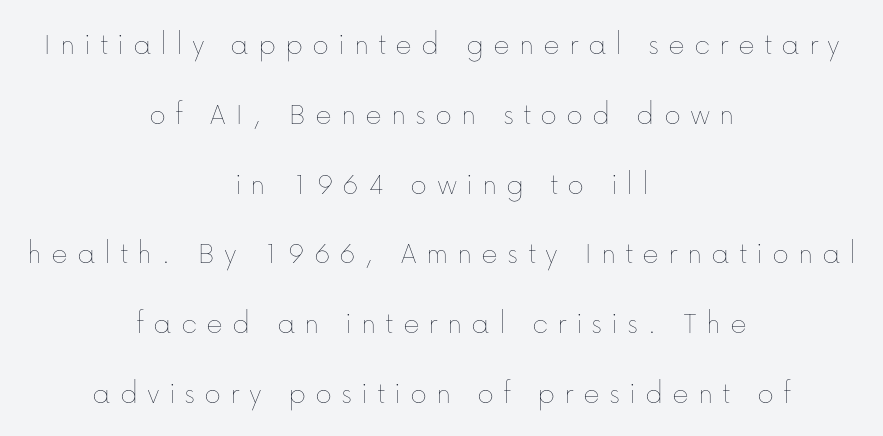
The image shows 32 px thin type, upright; set centered, loose line spacing (2.18x), unusually wide letter spacing (+0.28 em), not underlined; low stroke contrast and a medium x-height.
